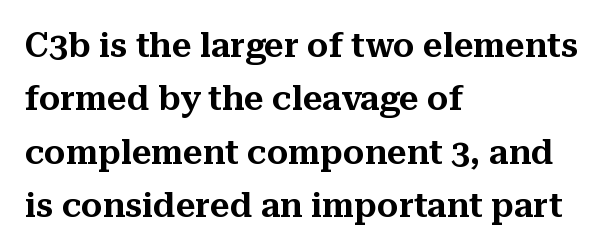
The image shows 34 px serif type, upright; set left-aligned, normal line spacing (1.57x), normal letter spacing, not underlined; medium stroke contrast and a medium x-height.
